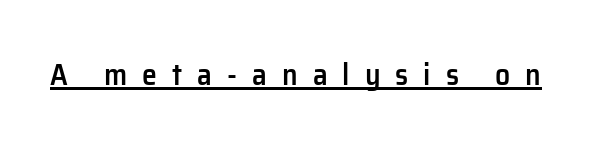
{"serif": "no", "italic": "no", "bold": "semi", "weight": "semibold", "width": "normal", "stroke_contrast": "low", "x_height": "medium", "monospaced": "no", "underline": "yes", "letter_spacing": "wide", "letter_spacing_em": 0.5, "glyph_px": 30}
